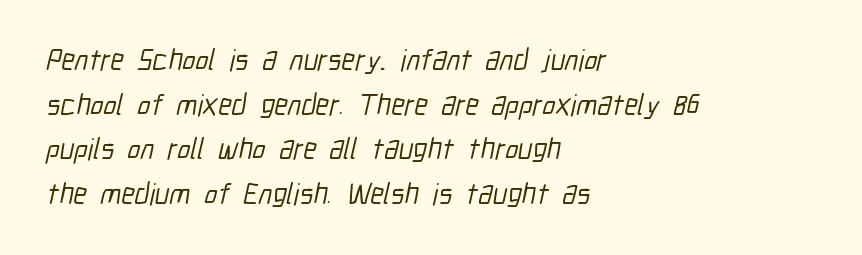
Q: Is the typeface a serif or a sans-serif typeface? A: Sans-serif.
Q: Is the text underlined? A: No.
Q: How is the paragraph aligned? A: Left-aligned.
Q: Is the spacing between letters normal or unusually wide? A: Normal.
Q: Is the spacing between lines tight, normal or loose? A: Normal.
Q: Width (condensed, normal, or wide)? A: Condensed.
Q: Stroke contrast? A: Low.
Q: x-height? A: Medium.
Q: Monospaced? A: No.
